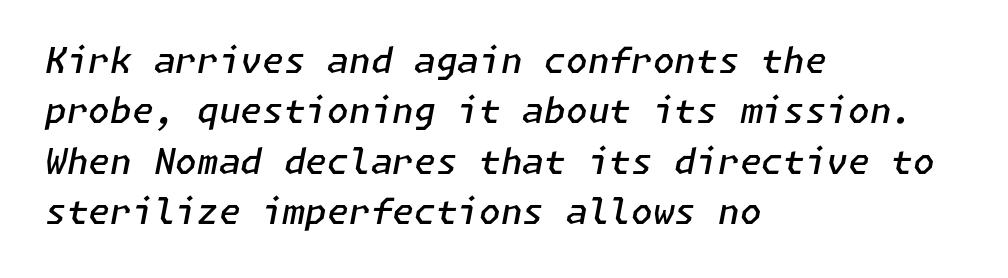
{"italic": "yes", "lean": "right", "slant_degrees": 11, "bold": "semi", "weight": "semibold", "width": "normal", "stroke_contrast": "low", "x_height": "medium", "underline": "no", "align": "left", "line_spacing": "normal", "line_spacing_ratio": 1.44, "letter_spacing": "normal", "letter_spacing_em": 0.0, "glyph_px": 35}
